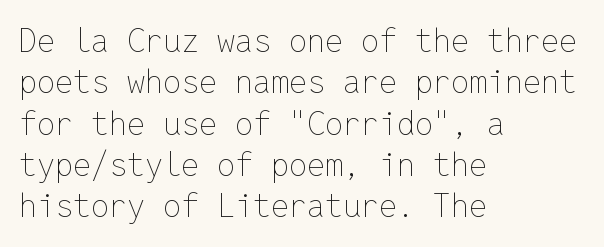
Q: Is the text bold? A: No.
Q: Is the text italic (slanted)? A: No, it is upright.
Q: Is the text underlined? A: No.
Q: How is the paragraph aligned? A: Left-aligned.
Q: Is the spacing between letters normal or unusually wide? A: Normal.
Q: Is the spacing between lines tight, normal or loose? A: Normal.
Q: Width (condensed, normal, or wide)? A: Normal.
Q: Stroke contrast? A: Low.
Q: x-height? A: Medium.
Q: Monospaced? A: Yes.
